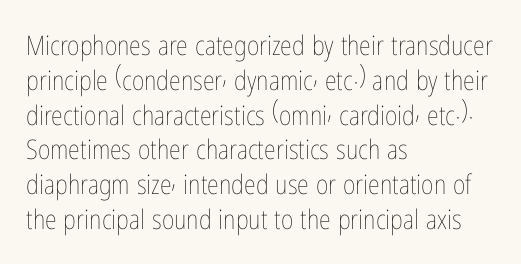
The image shows 27 px text type, upright; set left-aligned, normal line spacing (1.29x), normal letter spacing, not underlined.
